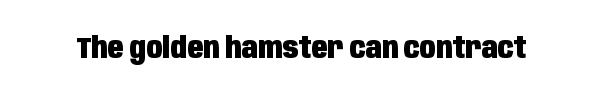
Q: Is the text bold? A: Yes.
Q: Is the text italic (slanted)? A: No, it is upright.
Q: Is the typeface a serif or a sans-serif typeface? A: Sans-serif.
Q: Is the text underlined? A: No.
Q: Is the spacing between letters normal or unusually wide? A: Normal.
Q: Width (condensed, normal, or wide)? A: Condensed.
Q: Stroke contrast? A: Low.
Q: x-height? A: Large.
Q: Monospaced? A: No.
